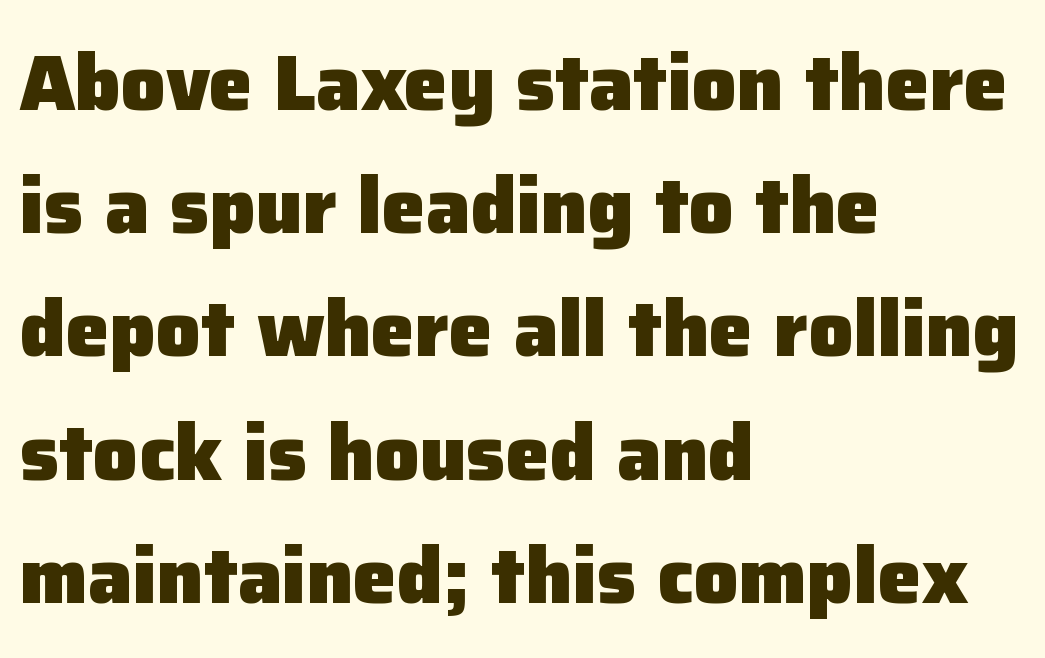
The image shows 79 px heavy sans-serif type, upright; set left-aligned, normal line spacing (1.56x), normal letter spacing, not underlined; low stroke contrast and a medium x-height.
